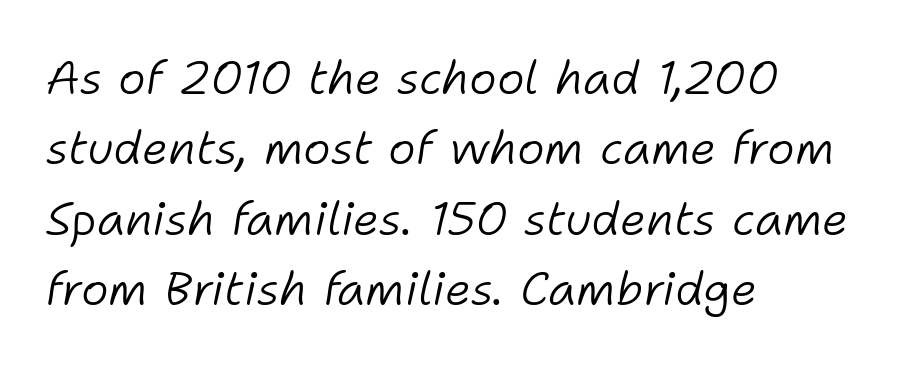
Q: Is the text bold? A: No.
Q: Is the text italic (slanted)? A: Yes, it leans right by about 11 degrees.
Q: Is the text underlined? A: No.
Q: How is the paragraph aligned? A: Left-aligned.
Q: Is the spacing between letters normal or unusually wide? A: Normal.
Q: Is the spacing between lines tight, normal or loose? A: Normal.
Q: Width (condensed, normal, or wide)? A: Normal.
Q: Stroke contrast? A: Low.
Q: x-height? A: Medium.
Q: Monospaced? A: No.
